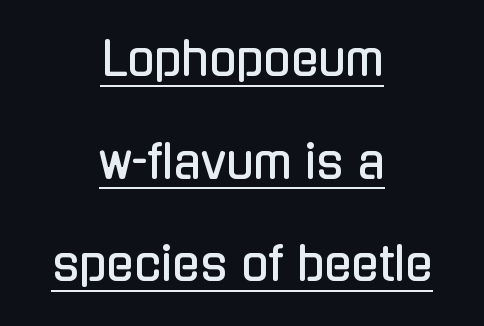
{"serif": "no", "italic": "no", "width": "condensed", "stroke_contrast": "low", "x_height": "medium", "monospaced": "no", "underline": "yes", "align": "center", "line_spacing": "loose", "line_spacing_ratio": 2.28, "letter_spacing": "normal", "letter_spacing_em": 0.0, "glyph_px": 45}
